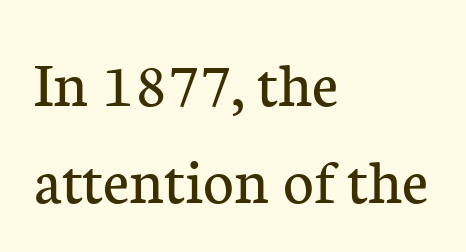
Q: Is the text bold? A: No.
Q: Is the text italic (slanted)? A: No, it is upright.
Q: Is the typeface a serif or a sans-serif typeface? A: Serif.
Q: Is the text underlined? A: No.
Q: How is the paragraph aligned? A: Left-aligned.
Q: Is the spacing between letters normal or unusually wide? A: Normal.
Q: Is the spacing between lines tight, normal or loose? A: Normal.
Q: Width (condensed, normal, or wide)? A: Normal.
Q: Stroke contrast? A: Low.
Q: x-height? A: Medium.
Q: Monospaced? A: No.
